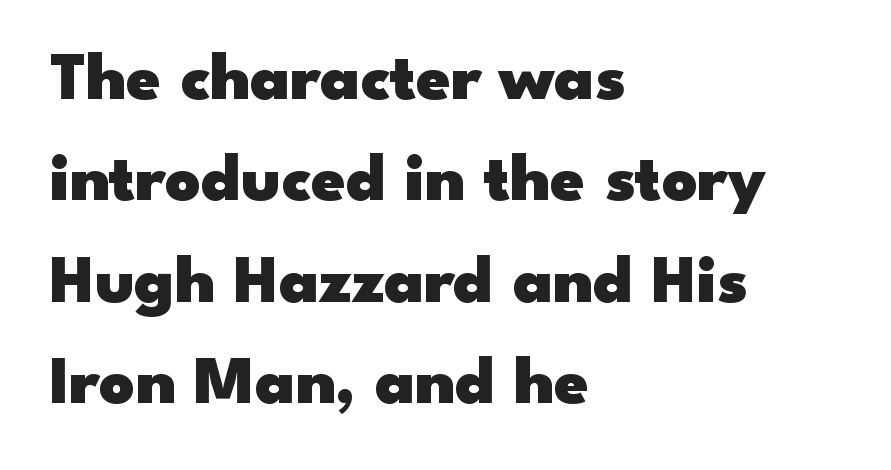
A sans-serif font was chosen for this passage. Short and long lines alike share a common starting point at left. The block of text has a typical density, with ordinary space between rows. You could not count columns in this text — the font is proportionally spaced. This is heavy type, rendered in bold. Any mark beneath the type? The region is blank.
